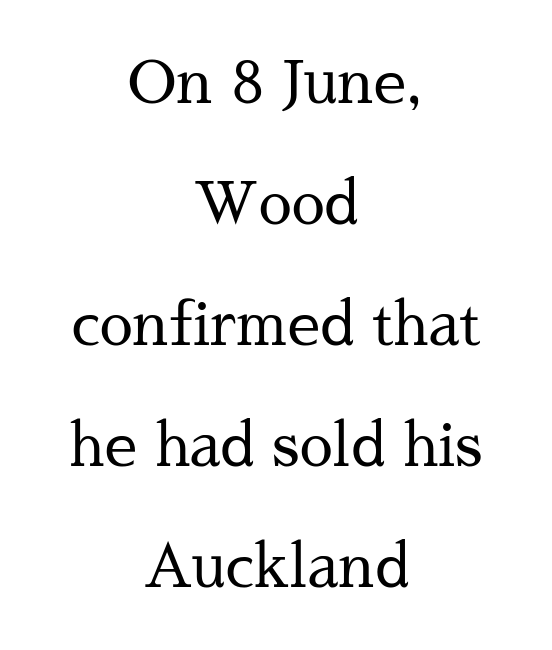
The image shows 59 px regular-weight serif type, upright; set centered, loose line spacing (2.05x), normal letter spacing, not underlined; medium stroke contrast and a medium x-height.
